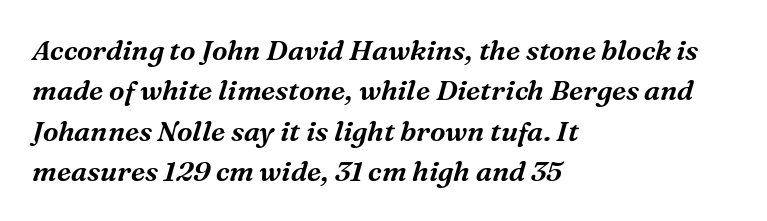
Q: Is the text italic (slanted)? A: Yes, it leans right by about 16 degrees.
Q: Is the typeface a serif or a sans-serif typeface? A: Serif.
Q: Is the text underlined? A: No.
Q: How is the paragraph aligned? A: Left-aligned.
Q: Is the spacing between letters normal or unusually wide? A: Normal.
Q: Is the spacing between lines tight, normal or loose? A: Normal.
Q: Width (condensed, normal, or wide)? A: Normal.
Q: Stroke contrast? A: Medium.
Q: x-height? A: Medium.
Q: Monospaced? A: No.
